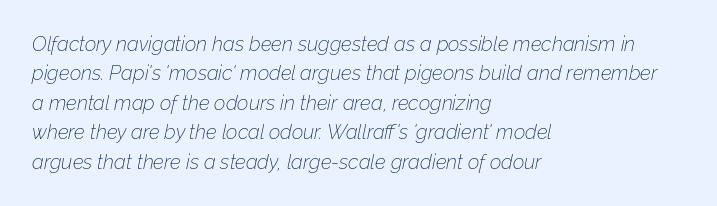
How are the letters spaced? Ordinarily, with no added tracking. Weight: not bold — regular or lighter. Horizontal alignment here is leftward, the default for most running prose. There's an unmistakable incline to the writing here.
